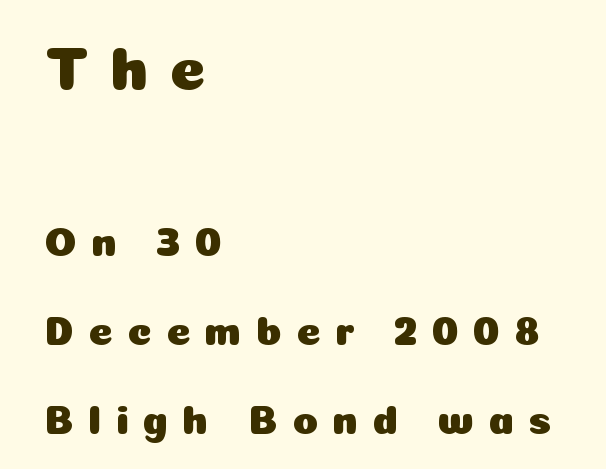
Q: Is the text italic (slanted)? A: No, it is upright.
Q: Is the typeface a serif or a sans-serif typeface? A: Sans-serif.
Q: Is the text underlined? A: No.
Q: How is the paragraph aligned? A: Left-aligned.
Q: Is the spacing between letters normal or unusually wide? A: Unusually wide.
Q: Is the spacing between lines tight, normal or loose? A: Loose.
Q: Which block of text is set in a larger size, the first (top) or the second (bottom)? A: The first (top) one.
Q: Width (condensed, normal, or wide)? A: Normal.
Q: Stroke contrast? A: Low.
Q: x-height? A: Medium.
Q: Monospaced? A: No.
